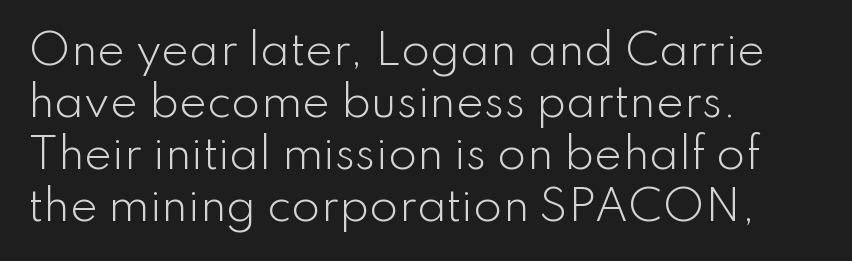
Where is the straight margin? On the left. Just letters on the line, the space beneath them empty. The letters look calm and open, with moderate or lighter stems. Serifs: no, the terminals of the letterforms are clean. The horizontal fit of the characters is conventional and even.
